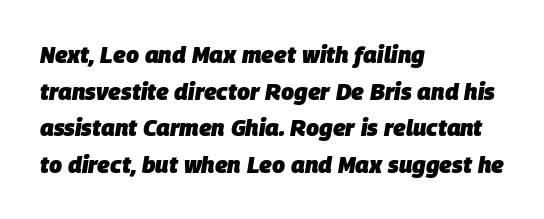
The image shows 23 px bold type, italic (leaning right); set left-aligned, normal line spacing (1.59x), normal letter spacing, not underlined.
